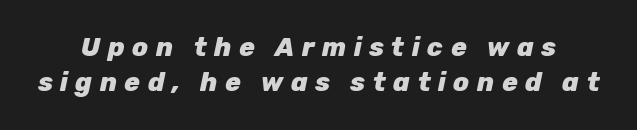
The image shows 26 px bold type, italic (leaning right); set normal line spacing (1.35x), unusually wide letter spacing (+0.29 em), not underlined.
